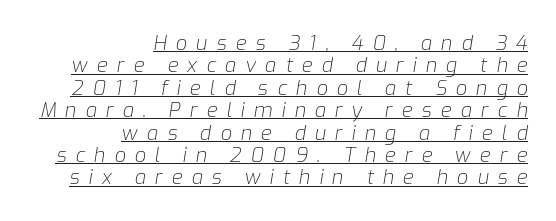
Q: Is the text bold? A: No.
Q: Is the text italic (slanted)? A: Yes, it leans right by about 9 degrees.
Q: Is the text underlined? A: Yes.
Q: How is the paragraph aligned? A: Right-aligned.
Q: Is the spacing between letters normal or unusually wide? A: Unusually wide.
Q: Is the spacing between lines tight, normal or loose? A: Tight.
